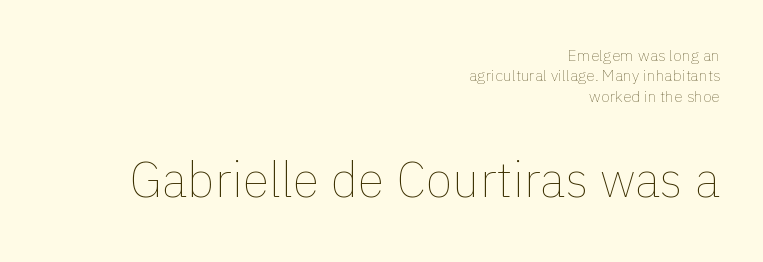
Q: Is the text bold? A: No.
Q: Is the text italic (slanted)? A: No, it is upright.
Q: Is the text underlined? A: No.
Q: How is the paragraph aligned? A: Right-aligned.
Q: Is the spacing between letters normal or unusually wide? A: Normal.
Q: Is the spacing between lines tight, normal or loose? A: Normal.
Q: Which block of text is set in a larger size, the first (top) or the second (bottom)? A: The second (bottom) one.
Q: Width (condensed, normal, or wide)? A: Normal.
Q: Stroke contrast? A: Low.
Q: x-height? A: Medium.
Q: Monospaced? A: No.
